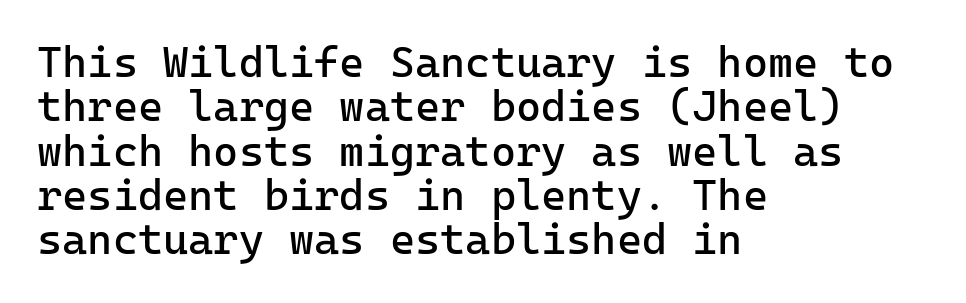
{"serif": "no", "italic": "no", "bold": "no", "weight": "regular", "width": "normal", "stroke_contrast": "low", "x_height": "medium", "monospaced": "yes", "underline": "no", "align": "left", "line_spacing": "tight", "line_spacing_ratio": 1.03, "letter_spacing": "normal", "letter_spacing_em": 0.0, "glyph_px": 43}
